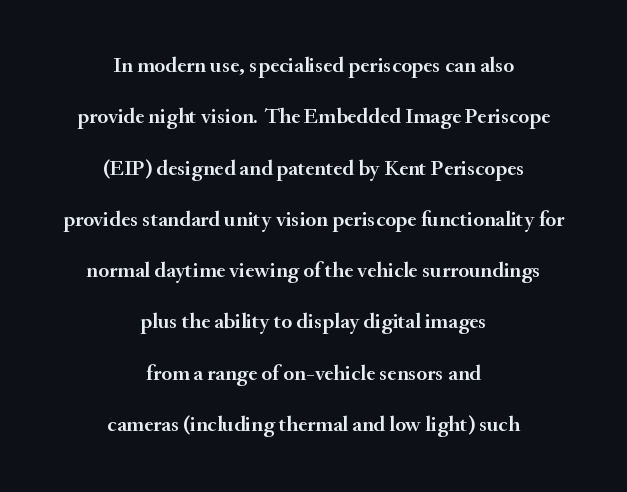
The image shows 22 px text type, upright; set centered, loose line spacing (2.33x), normal letter spacing, not underlined.
